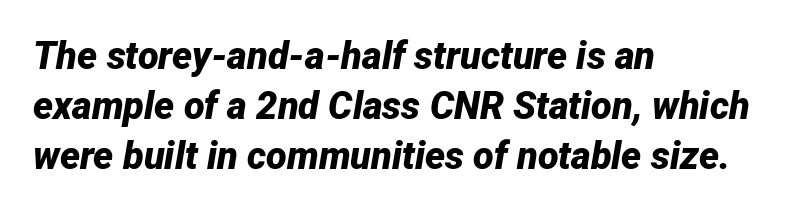
Does the weight exceed regular? Yes, all the way to bold. Lines of text with bare space underneath. The rows are spaced the way most documents space them. The axis of the letterforms is tilted away from vertical.
